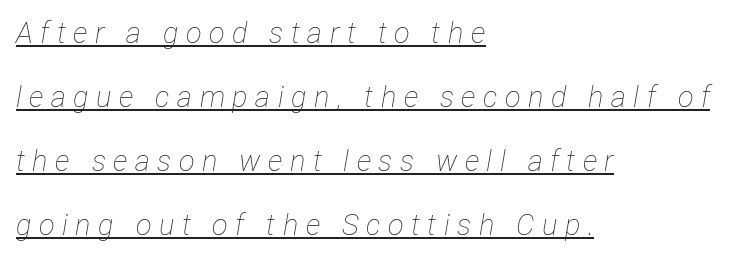
The image shows 29 px thin, condensed type, italic (leaning right); set left-aligned, loose line spacing (2.21x), unusually wide letter spacing (+0.26 em), underlined; low stroke contrast and a medium x-height.
